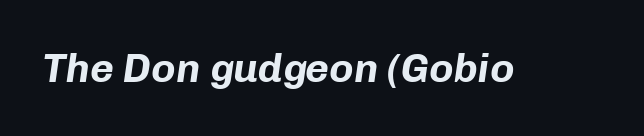
The image shows 41 px bold type, italic (leaning right); set normal letter spacing, not underlined; low stroke contrast and a medium x-height.
